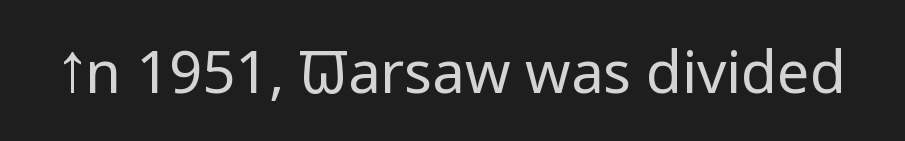
Compared with a typical body face, this is equally light or lighter still. Each letter keeps its own natural width here, so spacing adapts to shape. A typesetter would mark this as roman, not italic. I'd call this a sans setting — the letters go barefoot. Honestly, the letter spacing is just normal — you wouldn't notice it.
